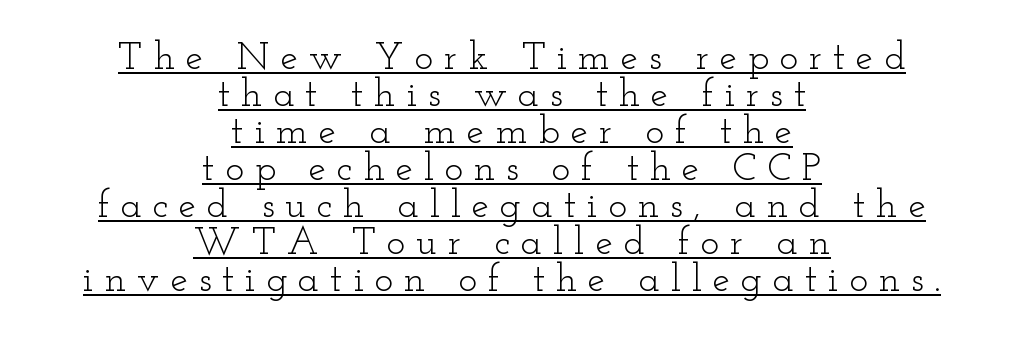
Q: Is the text bold? A: No.
Q: Is the text italic (slanted)? A: No, it is upright.
Q: Is the typeface a serif or a sans-serif typeface? A: Serif.
Q: Is the text underlined? A: Yes.
Q: How is the paragraph aligned? A: Centered.
Q: Is the spacing between letters normal or unusually wide? A: Unusually wide.
Q: Is the spacing between lines tight, normal or loose? A: Tight.
Q: Width (condensed, normal, or wide)? A: Wide.
Q: Stroke contrast? A: Low.
Q: x-height? A: Small.
Q: Monospaced? A: No.
